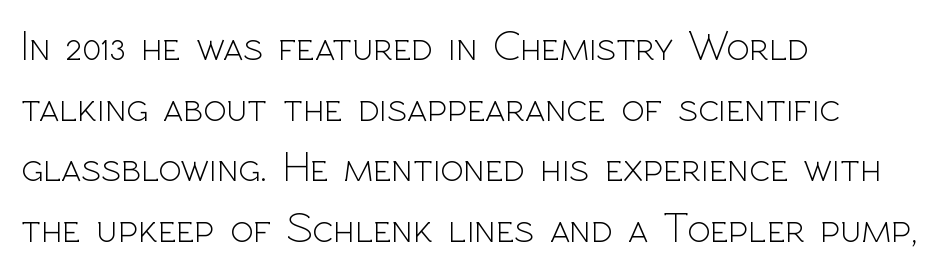
Q: Is the text bold? A: No.
Q: Is the text italic (slanted)? A: No, it is upright.
Q: Is the typeface a serif or a sans-serif typeface? A: Sans-serif.
Q: Is the text underlined? A: No.
Q: How is the paragraph aligned? A: Left-aligned.
Q: Is the spacing between letters normal or unusually wide? A: Normal.
Q: Is the spacing between lines tight, normal or loose? A: Normal.
Q: Width (condensed, normal, or wide)? A: Normal.
Q: x-height? A: Medium.
Q: Monospaced? A: No.
